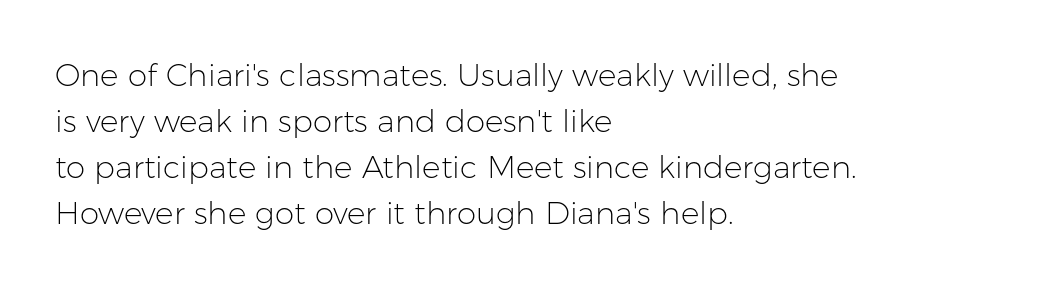
{"serif": "no", "italic": "no", "bold": "no", "weight": "light", "width": "normal", "stroke_contrast": "low", "x_height": "medium", "monospaced": "no", "underline": "no", "align": "left", "line_spacing": "normal", "line_spacing_ratio": 1.48, "letter_spacing": "normal", "letter_spacing_em": 0.0, "glyph_px": 31}
